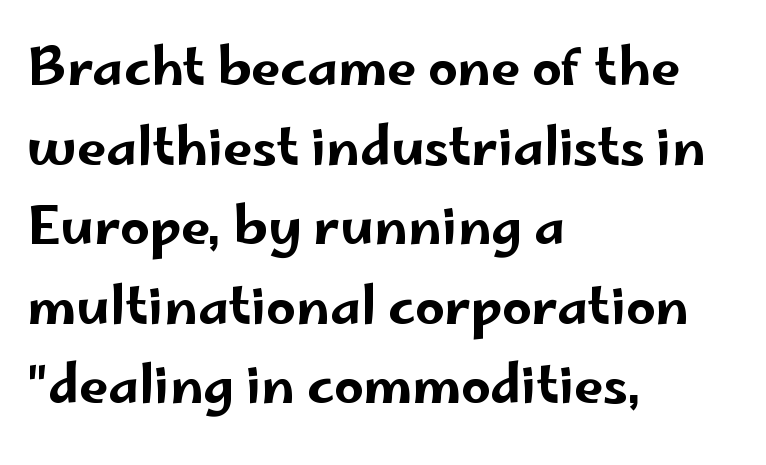
Q: Is the text italic (slanted)? A: No, it is upright.
Q: Is the typeface a serif or a sans-serif typeface? A: Sans-serif.
Q: Is the text underlined? A: No.
Q: How is the paragraph aligned? A: Left-aligned.
Q: Is the spacing between letters normal or unusually wide? A: Normal.
Q: Is the spacing between lines tight, normal or loose? A: Normal.
Q: Width (condensed, normal, or wide)? A: Wide.
Q: Stroke contrast? A: Low.
Q: x-height? A: Small.
Q: Monospaced? A: No.
